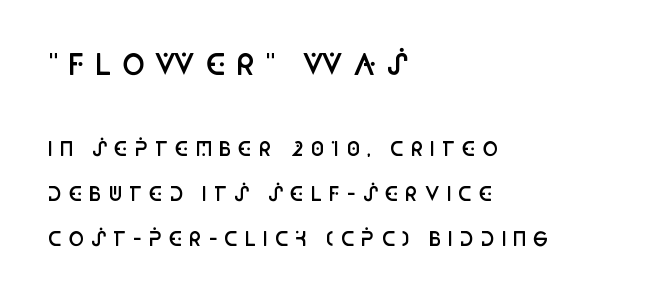
The image shows 28 px semibold, condensed sans-serif type, upright; set left-aligned, loose line spacing (2.38x), unusually wide letter spacing (+0.33 em), not underlined; the first (top) block is 1.47x larger; low stroke contrast and a large x-height.
